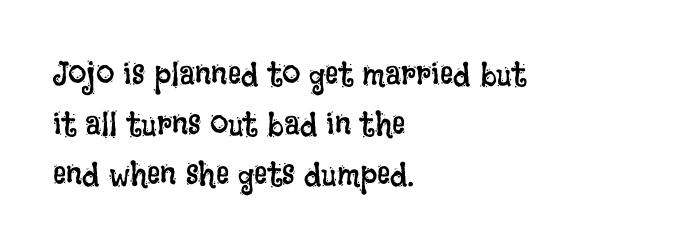
The image shows 33 px regular-weight, condensed type, upright; set left-aligned, normal line spacing (1.52x), normal letter spacing, not underlined; low stroke contrast and a large x-height.
